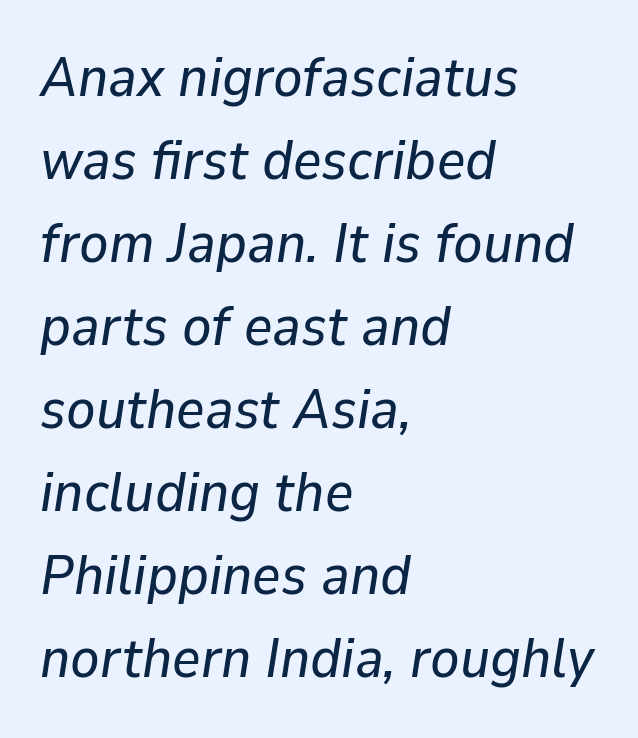
Leading: standard. You can tell it's italic because the verticals aren't actually vertical. The text block is weighted toward the left margin, trailing off unevenly rightward. You could not count columns in this text — the font is proportionally spaced. Honestly, there is no underline to notice here at all. Default kerning and tracking; the words read as compact shapes.
